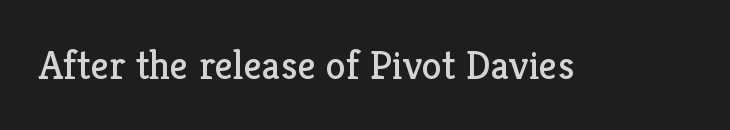
{"serif": "yes", "italic": "no", "bold": "no", "weight": "regular", "width": "normal", "stroke_contrast": "low", "x_height": "medium", "monospaced": "no", "underline": "no", "letter_spacing": "normal", "letter_spacing_em": 0.0, "glyph_px": 41}
